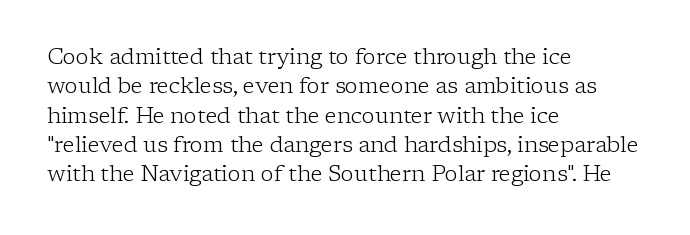
Q: Is the text bold? A: No.
Q: Is the text italic (slanted)? A: No, it is upright.
Q: Is the text underlined? A: No.
Q: How is the paragraph aligned? A: Left-aligned.
Q: Is the spacing between letters normal or unusually wide? A: Normal.
Q: Is the spacing between lines tight, normal or loose? A: Normal.
